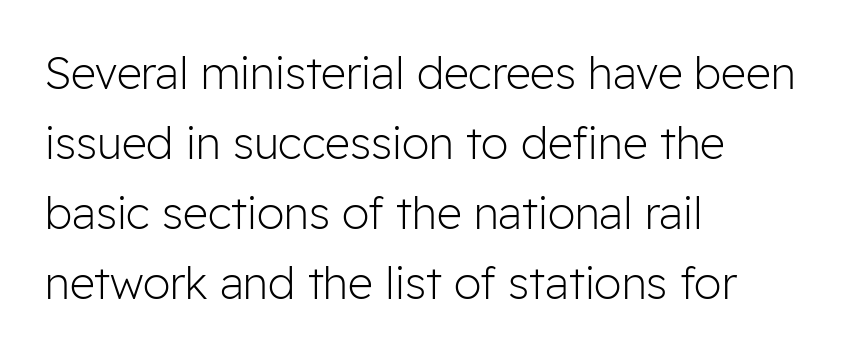
Is the letter spacing exaggerated? No — it looks like the ordinary default. The paragraph shown leans on its left margin. No italicization has been applied; the sample stays upright. The area under the type is left untouched. Serif or sans? Sans — the stroke terminals are bare. You could not count columns in this text — the font is proportionally spaced.
